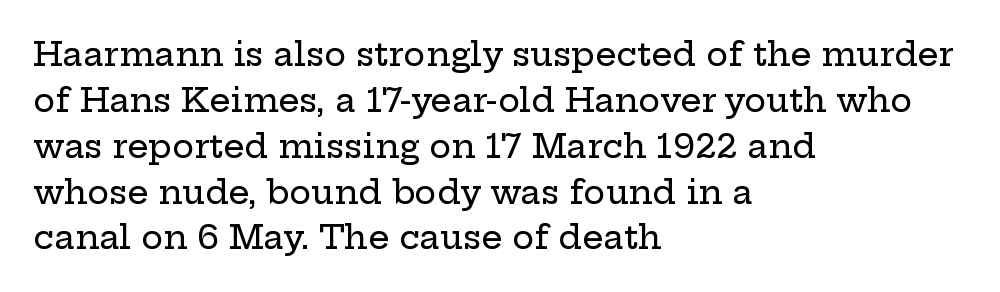
Q: Is the text italic (slanted)? A: No, it is upright.
Q: Is the typeface a serif or a sans-serif typeface? A: Serif.
Q: Is the text underlined? A: No.
Q: How is the paragraph aligned? A: Left-aligned.
Q: Is the spacing between letters normal or unusually wide? A: Normal.
Q: Is the spacing between lines tight, normal or loose? A: Normal.
Q: Width (condensed, normal, or wide)? A: Wide.
Q: Stroke contrast? A: Low.
Q: x-height? A: Medium.
Q: Monospaced? A: No.
